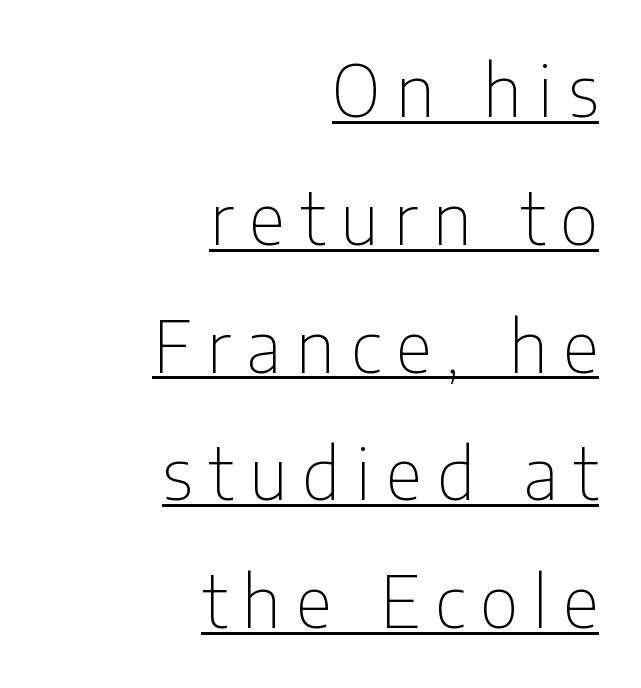
Q: Is the text bold? A: No.
Q: Is the text italic (slanted)? A: No, it is upright.
Q: Is the typeface a serif or a sans-serif typeface? A: Sans-serif.
Q: Is the text underlined? A: Yes.
Q: How is the paragraph aligned? A: Right-aligned.
Q: Is the spacing between letters normal or unusually wide? A: Unusually wide.
Q: Width (condensed, normal, or wide)? A: Condensed.
Q: Stroke contrast? A: Low.
Q: x-height? A: Medium.
Q: Monospaced? A: No.
